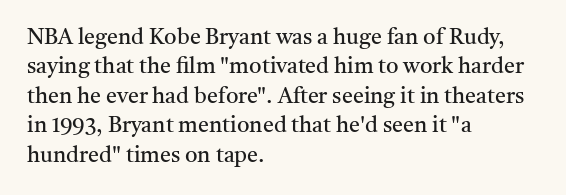
Q: Is the text bold? A: No.
Q: Is the text italic (slanted)? A: No, it is upright.
Q: Is the text underlined? A: No.
Q: How is the paragraph aligned? A: Left-aligned.
Q: Is the spacing between letters normal or unusually wide? A: Normal.
Q: Is the spacing between lines tight, normal or loose? A: Normal.
